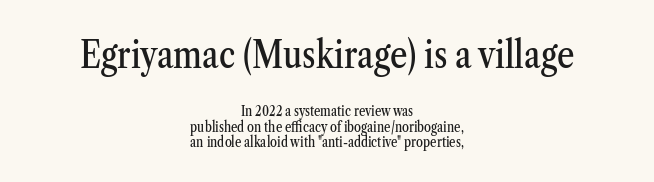
{"serif": "yes", "italic": "no", "width": "condensed", "stroke_contrast": "medium", "x_height": "medium", "monospaced": "no", "underline": "no", "align": "center", "line_spacing": "tight", "line_spacing_ratio": 1.08, "letter_spacing": "normal", "letter_spacing_em": 0.0, "larger_block": "first", "size_ratio": 2.71, "glyph_px": 38}
